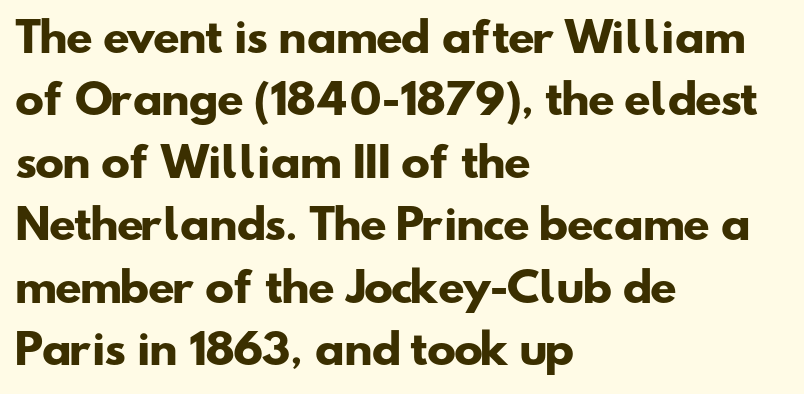
{"serif": "no", "bold": "yes", "weight": "heavy", "width": "wide", "stroke_contrast": "low", "x_height": "small", "monospaced": "no", "underline": "no", "align": "left", "line_spacing": "normal", "line_spacing_ratio": 1.6, "letter_spacing": "normal", "letter_spacing_em": 0.0, "glyph_px": 39}
